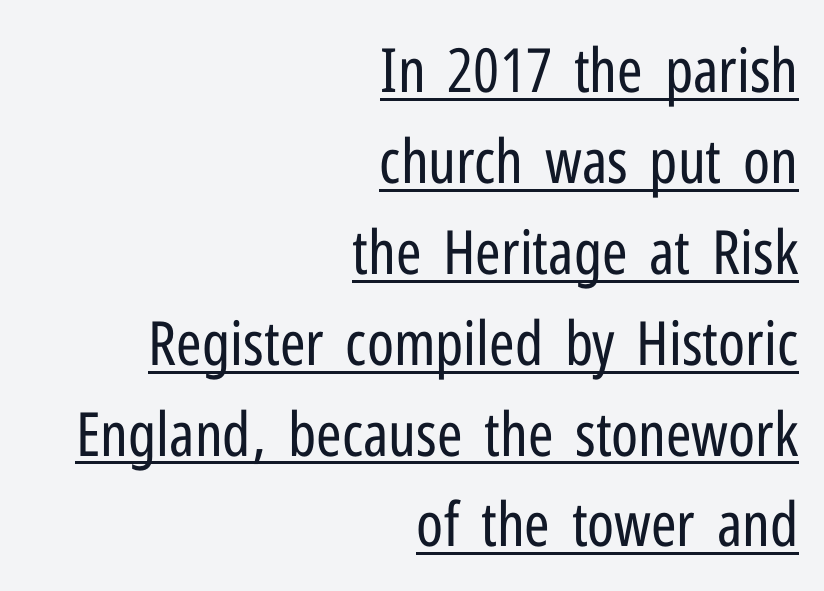
The typesetter chose a ragged-left arrangement here. Beneath each row of characters lies a ruled line. Standard letterfit; no display-style spreading of the glyphs. Each letter's strokes conclude bluntly, with no projecting serifs. The typography opts for an upright posture over an oblique one. The face used here is proportionally spaced, like ordinary book or web type.
